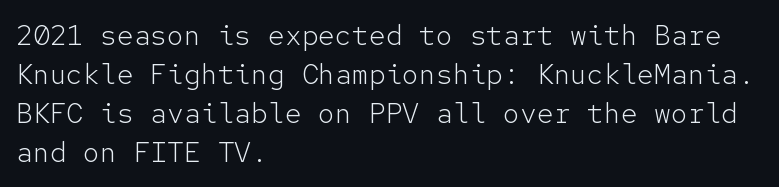
The image shows 28 px light sans-serif type, upright, monospaced; set left-aligned, normal line spacing (1.39x), normal letter spacing, not underlined; low stroke contrast and a medium x-height.
